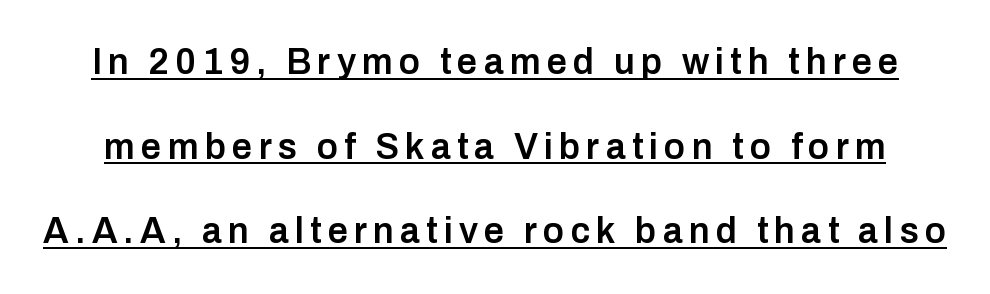
The image shows 36 px semibold sans-serif type, upright; set loose line spacing (2.35x), underlined; low stroke contrast and a medium x-height.
